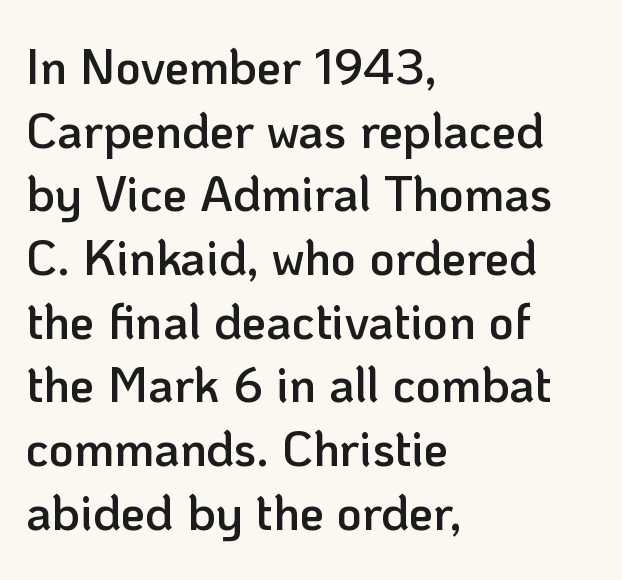
Q: Is the text bold? A: Semi-bold.
Q: Is the text italic (slanted)? A: No, it is upright.
Q: Is the typeface a serif or a sans-serif typeface? A: Sans-serif.
Q: Is the text underlined? A: No.
Q: How is the paragraph aligned? A: Left-aligned.
Q: Is the spacing between letters normal or unusually wide? A: Normal.
Q: Is the spacing between lines tight, normal or loose? A: Normal.
Q: Width (condensed, normal, or wide)? A: Normal.
Q: Stroke contrast? A: Low.
Q: x-height? A: Medium.
Q: Monospaced? A: No.
